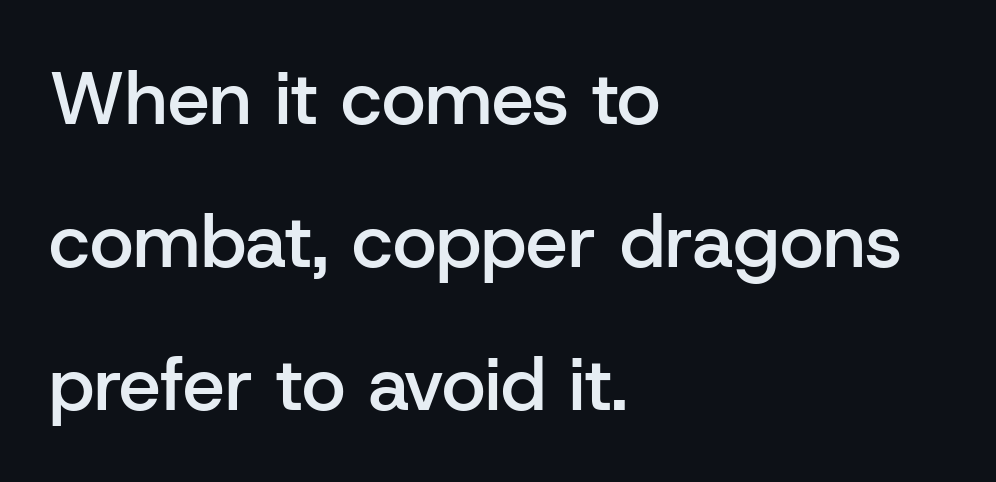
The gaps between neighbouring characters are ordinary and unremarkable. Tall strokes in this sample are plumb rather than angled. Leftover space on each line is placed entirely after the last word. Underline: absent. Baseline-to-baseline distance is far greater than the letter height.
